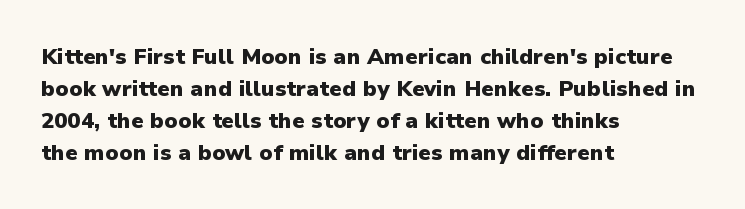
Students, observe: this is what conventionally led text looks like. Ascenders rise straight up at ninety degrees. Pretty heavy lettering here — definitely bold. The words here are not underlined.
